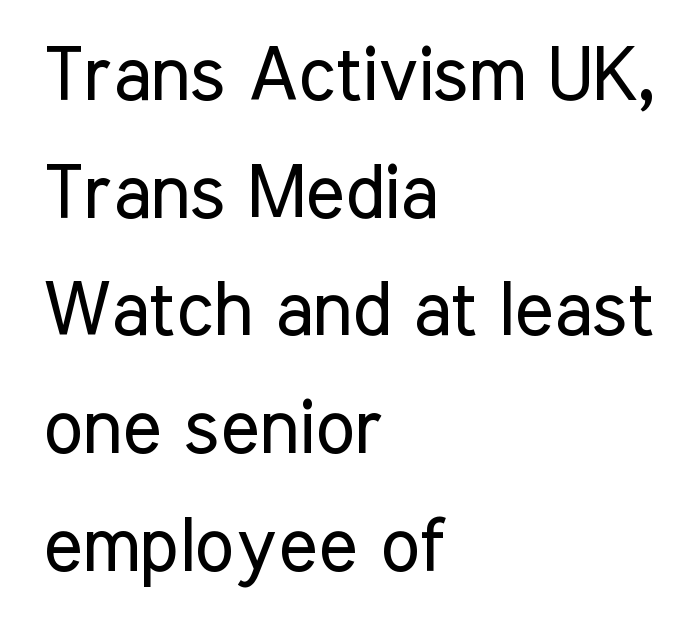
{"serif": "no", "italic": "no", "bold": "no", "weight": "regular", "width": "condensed", "stroke_contrast": "low", "x_height": "medium", "monospaced": "no", "underline": "no", "align": "left", "line_spacing": "normal", "line_spacing_ratio": 1.57, "letter_spacing": "normal", "letter_spacing_em": 0.0, "glyph_px": 75}
